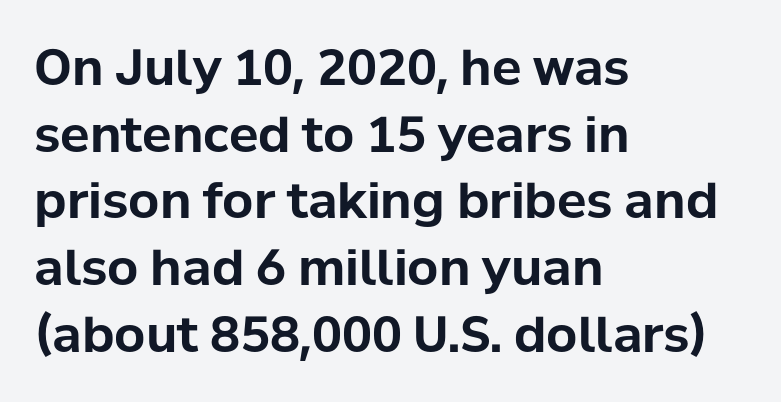
Each letter's strokes conclude bluntly, with no projecting serifs. Vertical spacing — default. Teacher's note: observe the even left margin — that is flush-left alignment. These words are printed bold, with thick strokes throughout.
